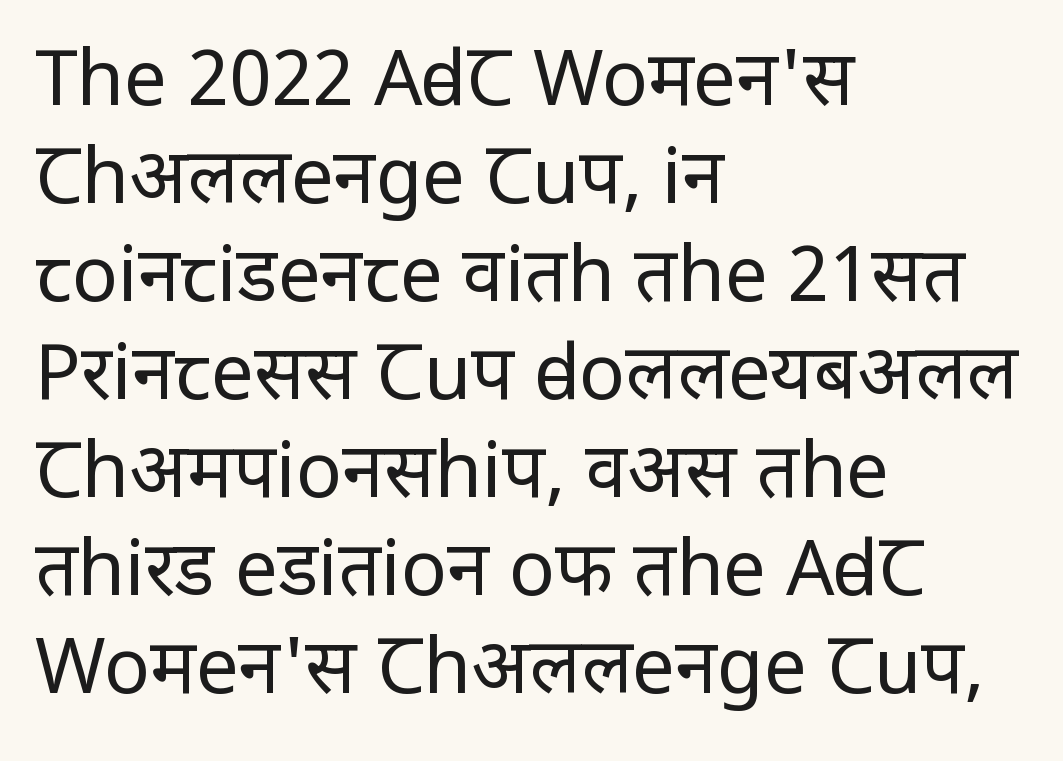
The image shows 76 px regular-weight, condensed sans-serif type, upright; set left-aligned, normal line spacing (1.29x), normal letter spacing, not underlined; low stroke contrast and a large x-height.
